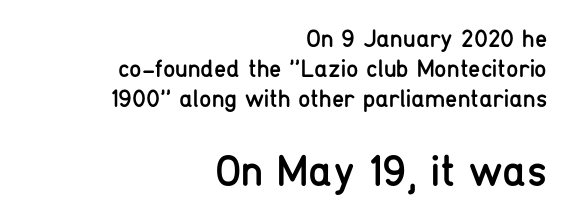
The image shows 44 px regular-weight, condensed sans-serif type, upright; set right-aligned, line spacing 1.21x, normal letter spacing, not underlined; the second (bottom) block is 1.76x larger; low stroke contrast and a medium x-height.
